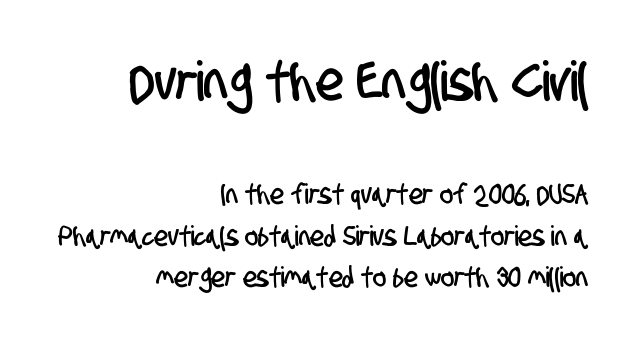
Any mark beneath the type? The region is blank. Casual observation: everything's shoved over to the right. The block of text has a typical density, with ordinary space between rows. Spacing verdict: proportional, widths tailored to each character. Each word holds together tightly as a unit, with standard inter-letter gaps.
